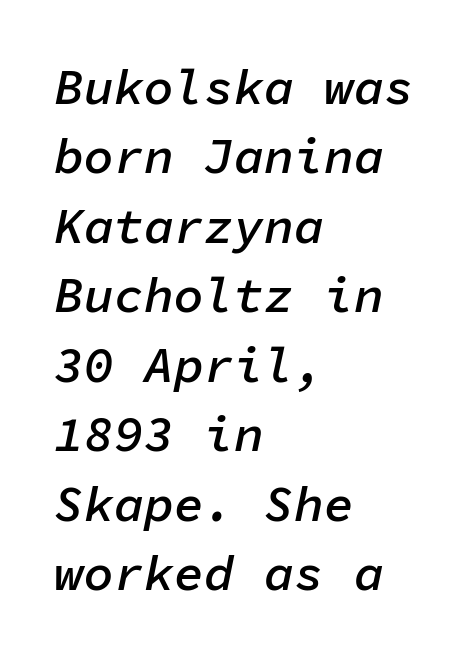
{"italic": "yes", "lean": "right", "slant_degrees": 11, "bold": "semi", "weight": "semibold", "width": "normal", "stroke_contrast": "low", "x_height": "medium", "monospaced": "yes", "underline": "no", "align": "left", "line_spacing": "normal", "line_spacing_ratio": 1.39, "letter_spacing": "normal", "letter_spacing_em": 0.0, "glyph_px": 50}
